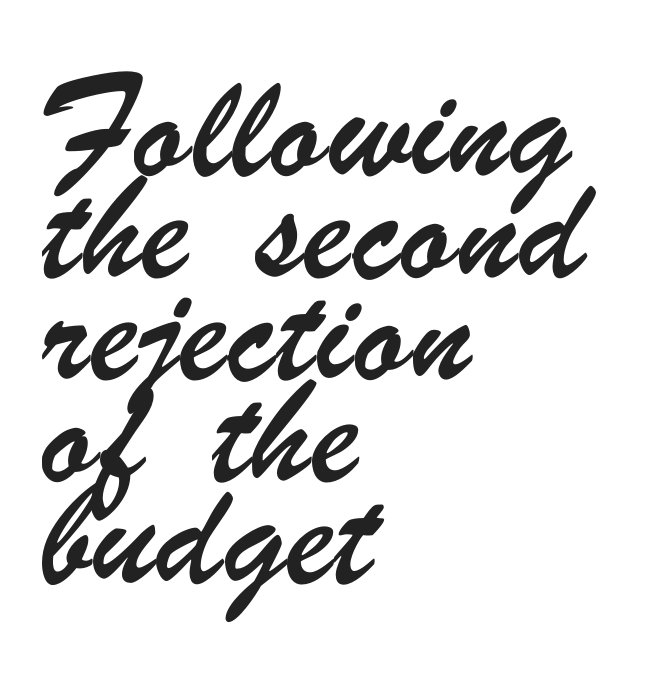
Words float on clear page, feet unadorned. Which margin do the lines hug? The left one — the right edge is uneven. Nothing unusual about the tracking: characters are spaced as the font intends. The rendering uses a moderate line-height, typical for paragraphs. Note the varied advance widths — an 'i' is clearly narrower than an 'm'.
